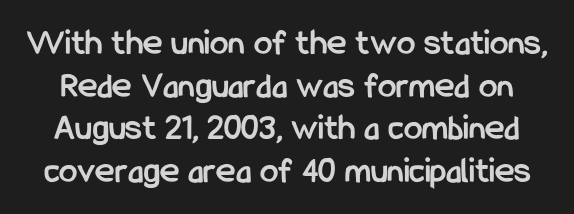
Successive baselines arrive quickly, one right under another. The rendering uses natural spacing where letterforms have individual widths. Descenders are the only things crossing below the line. This rendering employs a face without finishing strokes, i.e., a sans-serif.
